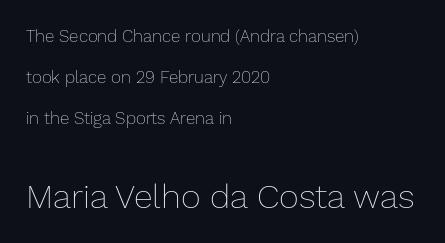
{"italic": "no", "bold": "no", "weight": "thin", "width": "normal", "stroke_contrast": "low", "x_height": "medium", "monospaced": "no", "underline": "no", "align": "left", "line_spacing": "loose", "line_spacing_ratio": 2.4, "letter_spacing": "normal", "letter_spacing_em": 0.0, "larger_block": "second", "size_ratio": 2.0, "glyph_px": 34}
